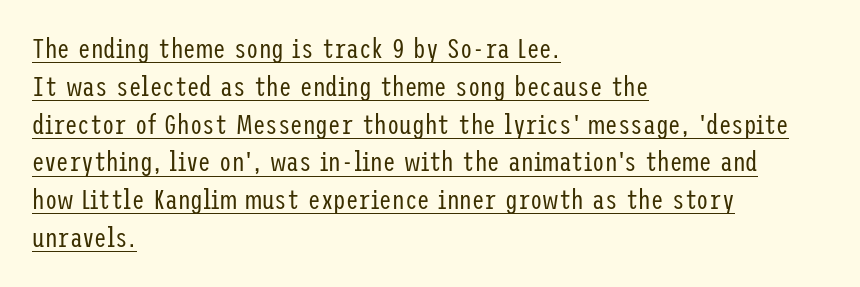
Q: Is the text bold? A: No.
Q: Is the text italic (slanted)? A: No, it is upright.
Q: Is the typeface a serif or a sans-serif typeface? A: Sans-serif.
Q: Is the text underlined? A: Yes.
Q: How is the paragraph aligned? A: Left-aligned.
Q: Is the spacing between letters normal or unusually wide? A: Normal.
Q: Is the spacing between lines tight, normal or loose? A: Normal.
Q: Width (condensed, normal, or wide)? A: Condensed.
Q: Stroke contrast? A: Low.
Q: x-height? A: Medium.
